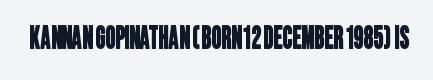
Q: Is the typeface a serif or a sans-serif typeface? A: Sans-serif.
Q: Is the text underlined? A: No.
Q: Is the spacing between letters normal or unusually wide? A: Normal.
Q: Width (condensed, normal, or wide)? A: Condensed.
Q: Stroke contrast? A: Low.
Q: x-height? A: Large.
Q: Monospaced? A: No.
